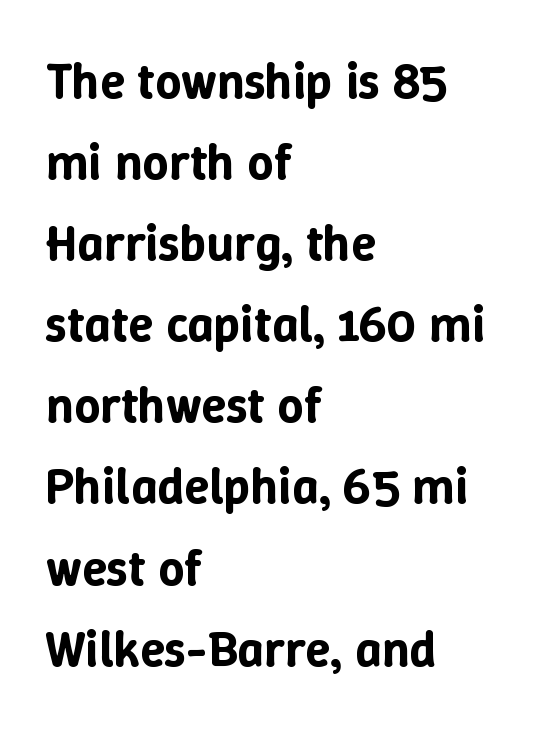
The image shows 51 px text type, upright; set left-aligned, normal line spacing (1.59x), normal letter spacing, not underlined; low stroke contrast and a medium x-height.
